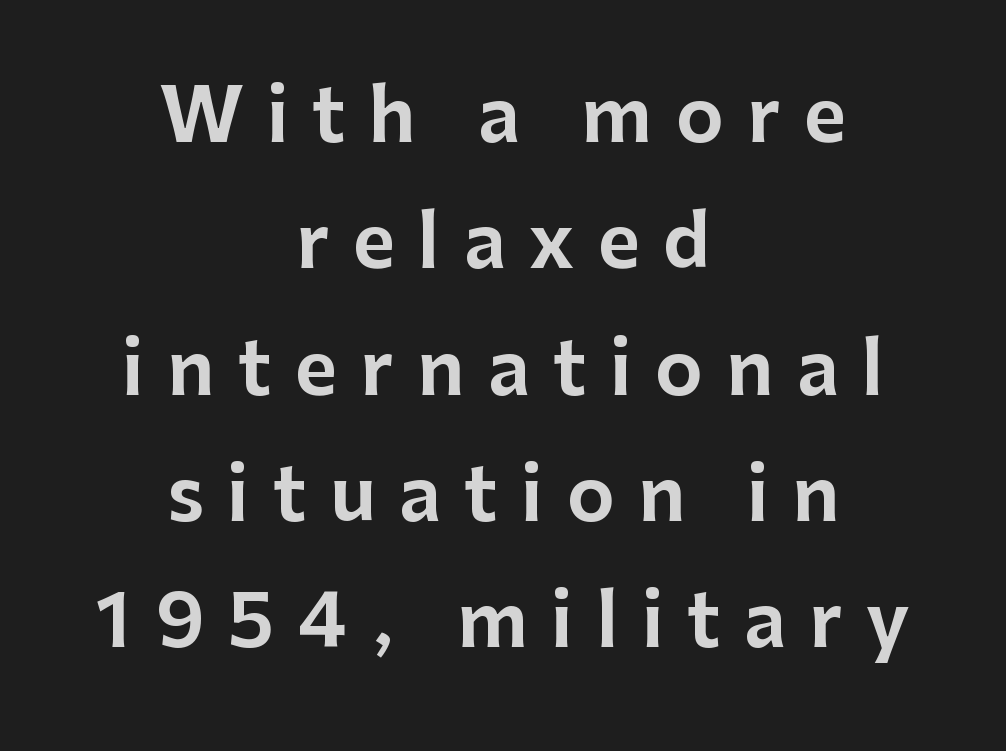
The image shows 73 px sans-serif type, upright; set centered, line spacing 1.73x, unusually wide letter spacing (+0.32 em), not underlined; low stroke contrast and a medium x-height.
